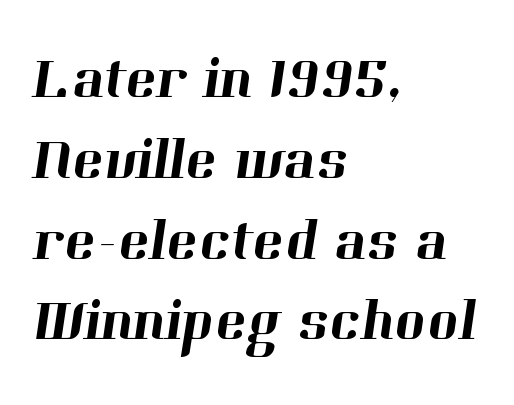
Q: Is the typeface a serif or a sans-serif typeface? A: Serif.
Q: Is the text underlined? A: No.
Q: How is the paragraph aligned? A: Left-aligned.
Q: Is the spacing between letters normal or unusually wide? A: Normal.
Q: Is the spacing between lines tight, normal or loose? A: Normal.
Q: Width (condensed, normal, or wide)? A: Normal.
Q: Stroke contrast? A: High.
Q: x-height? A: Medium.
Q: Monospaced? A: No.
